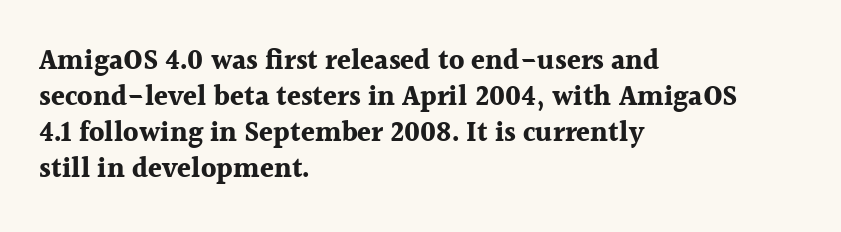
Q: Is the text bold? A: Yes.
Q: Is the text italic (slanted)? A: No, it is upright.
Q: Is the typeface a serif or a sans-serif typeface? A: Serif.
Q: Is the text underlined? A: No.
Q: How is the paragraph aligned? A: Left-aligned.
Q: Is the spacing between letters normal or unusually wide? A: Normal.
Q: Is the spacing between lines tight, normal or loose? A: Normal.
Q: Width (condensed, normal, or wide)? A: Normal.
Q: x-height? A: Medium.
Q: Monospaced? A: No.
